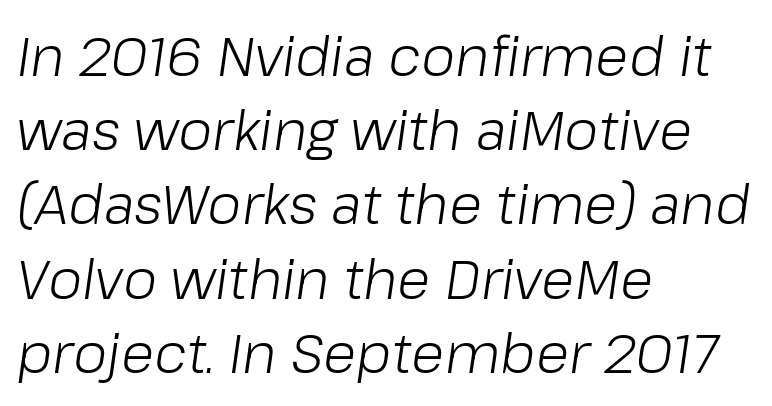
The image shows 55 px light type, italic (leaning right); set left-aligned, normal line spacing (1.35x), normal letter spacing, not underlined; low stroke contrast and a medium x-height.
